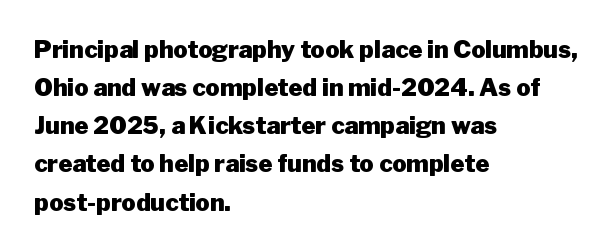
Q: Is the text bold? A: Yes.
Q: Is the text italic (slanted)? A: No, it is upright.
Q: Is the text underlined? A: No.
Q: How is the paragraph aligned? A: Left-aligned.
Q: Is the spacing between letters normal or unusually wide? A: Normal.
Q: Is the spacing between lines tight, normal or loose? A: Normal.
